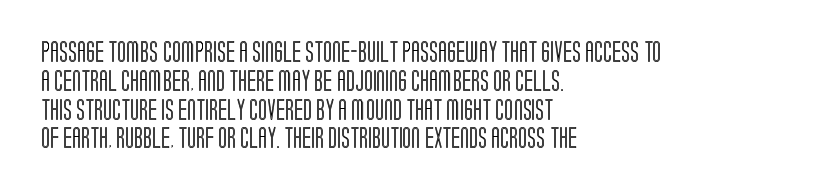
Q: Is the text italic (slanted)? A: No, it is upright.
Q: Is the text underlined? A: No.
Q: How is the paragraph aligned? A: Left-aligned.
Q: Is the spacing between letters normal or unusually wide? A: Normal.
Q: Is the spacing between lines tight, normal or loose? A: Normal.
